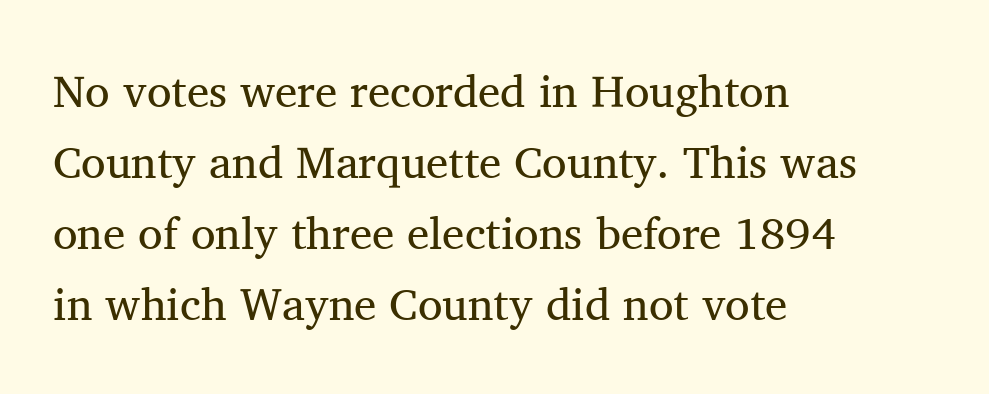
Q: Is the text bold? A: No.
Q: Is the text italic (slanted)? A: No, it is upright.
Q: Is the typeface a serif or a sans-serif typeface? A: Serif.
Q: Is the text underlined? A: No.
Q: How is the paragraph aligned? A: Left-aligned.
Q: Is the spacing between letters normal or unusually wide? A: Normal.
Q: Is the spacing between lines tight, normal or loose? A: Normal.
Q: Width (condensed, normal, or wide)? A: Normal.
Q: Stroke contrast? A: Medium.
Q: x-height? A: Medium.
Q: Monospaced? A: No.
